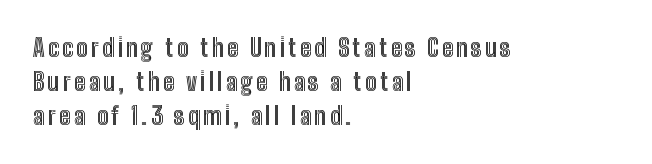
Q: Is the text italic (slanted)? A: No, it is upright.
Q: Is the text underlined? A: No.
Q: How is the paragraph aligned? A: Left-aligned.
Q: Is the spacing between lines tight, normal or loose? A: Normal.
